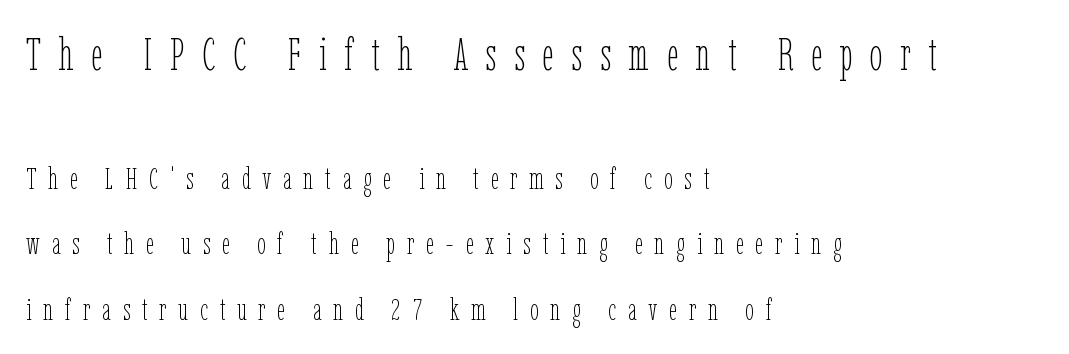
Characters follow at a spacing far wider than the type designer built in. In this sample the first text group is rendered at the bigger scale. Style check: upright. The letters advance in unequal steps, a hallmark of proportional type. A typesetter would call this leading open, well beyond the default.
